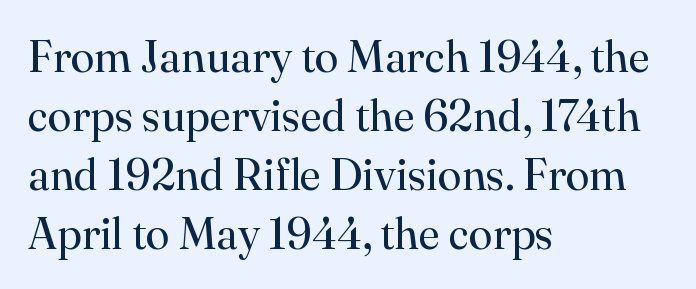
Q: Is the text bold? A: No.
Q: Is the text italic (slanted)? A: No, it is upright.
Q: Is the typeface a serif or a sans-serif typeface? A: Serif.
Q: Is the text underlined? A: No.
Q: How is the paragraph aligned? A: Left-aligned.
Q: Is the spacing between letters normal or unusually wide? A: Normal.
Q: Is the spacing between lines tight, normal or loose? A: Normal.
Q: Width (condensed, normal, or wide)? A: Normal.
Q: Stroke contrast? A: High.
Q: x-height? A: Small.
Q: Monospaced? A: No.
